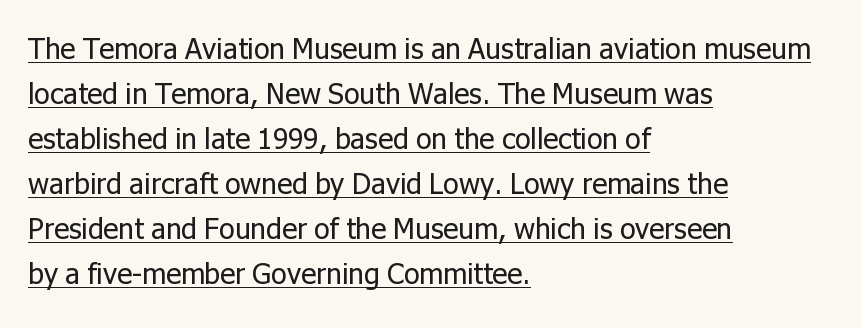
The lettering stays uniformly vertical, giving the passage a roman look. The passage shown is typed in a proportional face where columns would drift. The lettering is marked with a stroke running underneath it. A student would call this left alignment; a typographer would say flush left, rag right. Observe the ordinary spacing: letters are neighbours, not strangers. Regular leading.
